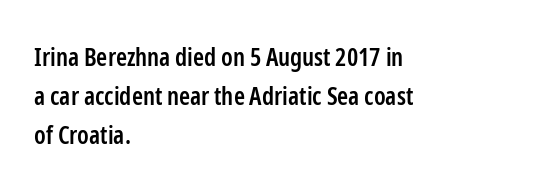
Nope, not italic — everything's standing straight. Semibold letterforms, between regular and bold. A typesetter would call this leading conventional body-copy spacing. Any mark beneath the type? The region is blank. The rendering anchors every line to the left-hand side. Letter spacing: default.
